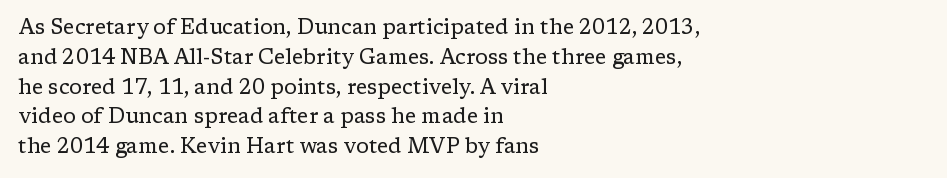
{"italic": "no", "bold": "no", "underline": "no", "align": "left", "line_spacing": "normal", "line_spacing_ratio": 1.42, "letter_spacing": "normal", "letter_spacing_em": 0.0, "glyph_px": 21}
